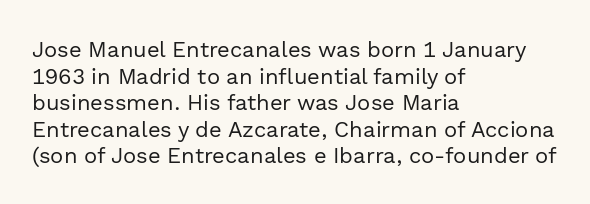
Q: Is the text bold? A: No.
Q: Is the text italic (slanted)? A: No, it is upright.
Q: Is the text underlined? A: No.
Q: How is the paragraph aligned? A: Left-aligned.
Q: Is the spacing between letters normal or unusually wide? A: Normal.
